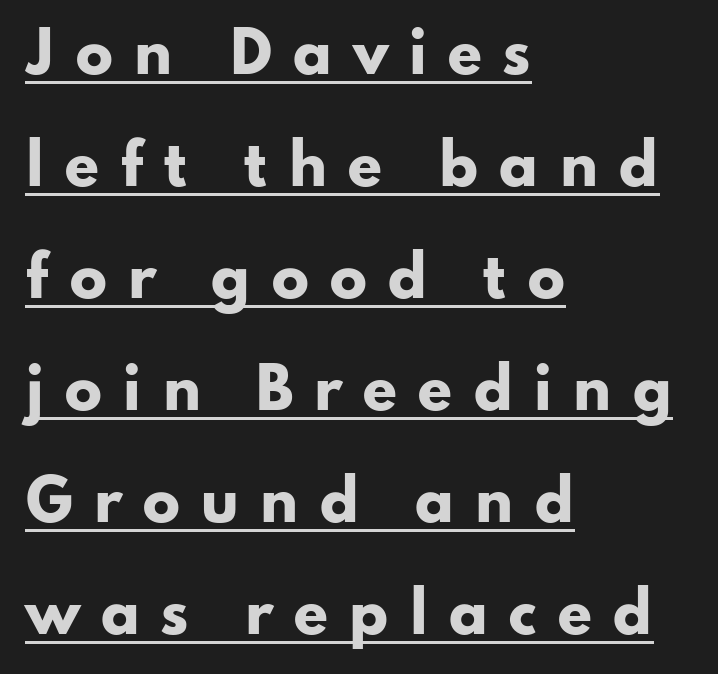
{"serif": "no", "italic": "no", "bold": "yes", "weight": "heavy", "width": "wide", "stroke_contrast": "low", "x_height": "small", "monospaced": "no", "underline": "yes", "align": "left", "line_spacing": "loose", "line_spacing_ratio": 2.0, "letter_spacing": "wide", "letter_spacing_em": 0.35, "glyph_px": 56}
